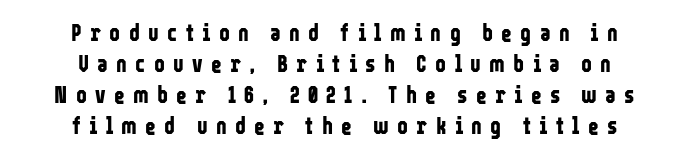
{"italic": "no", "bold": "yes", "underline": "no", "align": "center", "line_spacing": "normal", "line_spacing_ratio": 1.35, "letter_spacing": "wide", "letter_spacing_em": 0.36, "glyph_px": 23}
